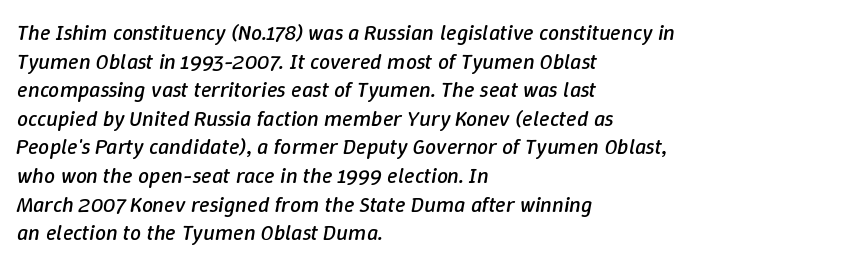
Q: Is the text bold? A: No.
Q: Is the text italic (slanted)? A: Yes, it leans right by about 9 degrees.
Q: Is the text underlined? A: No.
Q: How is the paragraph aligned? A: Left-aligned.
Q: Is the spacing between letters normal or unusually wide? A: Normal.
Q: Is the spacing between lines tight, normal or loose? A: Normal.
